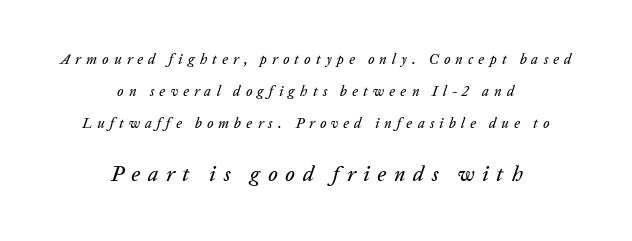
Q: Is the text italic (slanted)? A: Yes, it leans right by about 20 degrees.
Q: Is the text underlined? A: No.
Q: How is the paragraph aligned? A: Centered.
Q: Is the spacing between letters normal or unusually wide? A: Unusually wide.
Q: Is the spacing between lines tight, normal or loose? A: Loose.
Q: Which block of text is set in a larger size, the first (top) or the second (bottom)? A: The second (bottom) one.
